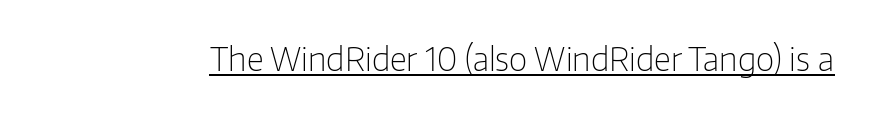
Q: Is the text bold? A: No.
Q: Is the text italic (slanted)? A: No, it is upright.
Q: Is the typeface a serif or a sans-serif typeface? A: Sans-serif.
Q: Is the text underlined? A: Yes.
Q: Is the spacing between letters normal or unusually wide? A: Normal.
Q: Width (condensed, normal, or wide)? A: Normal.
Q: Stroke contrast? A: Low.
Q: x-height? A: Medium.
Q: Monospaced? A: No.
